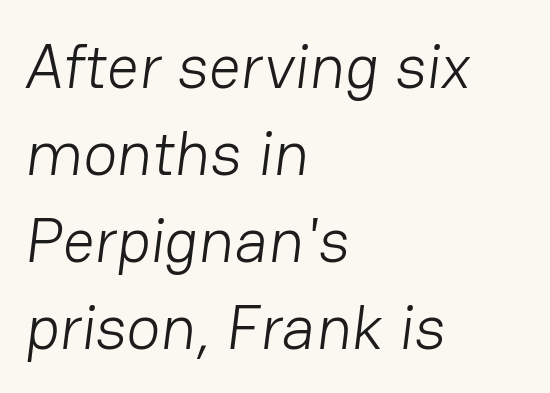
The image shows 63 px light sans-serif type; set left-aligned, normal line spacing (1.38x), normal letter spacing, not underlined; low stroke contrast and a medium x-height.
